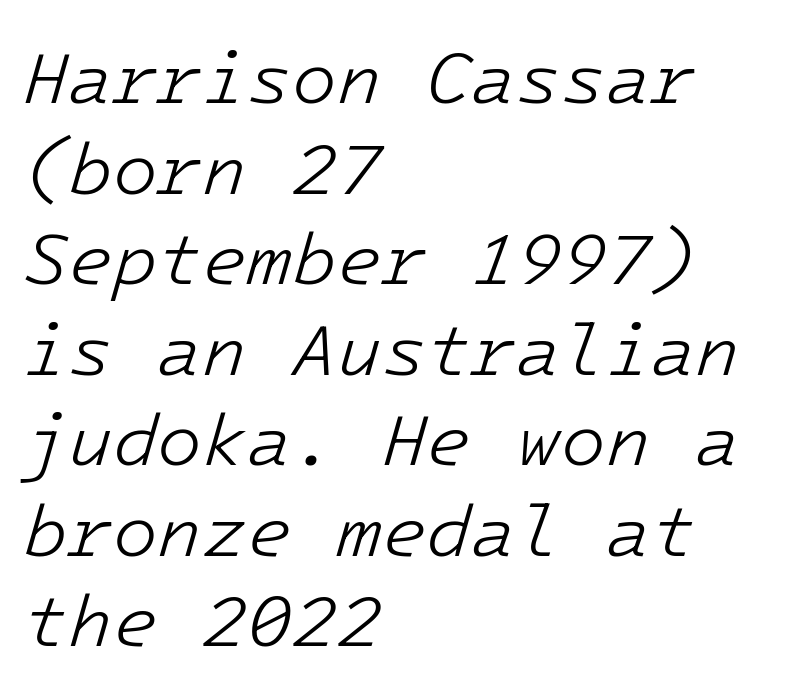
Q: Is the text bold? A: No.
Q: Is the text italic (slanted)? A: Yes, it leans right by about 16 degrees.
Q: Is the text underlined? A: No.
Q: How is the paragraph aligned? A: Left-aligned.
Q: Is the spacing between letters normal or unusually wide? A: Normal.
Q: Width (condensed, normal, or wide)? A: Normal.
Q: Stroke contrast? A: Low.
Q: x-height? A: Medium.
Q: Monospaced? A: Yes.
